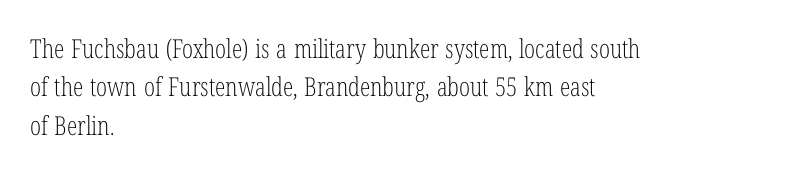
Q: Is the text bold? A: No.
Q: Is the text italic (slanted)? A: No, it is upright.
Q: Is the text underlined? A: No.
Q: How is the paragraph aligned? A: Left-aligned.
Q: Is the spacing between letters normal or unusually wide? A: Normal.
Q: Is the spacing between lines tight, normal or loose? A: Normal.
